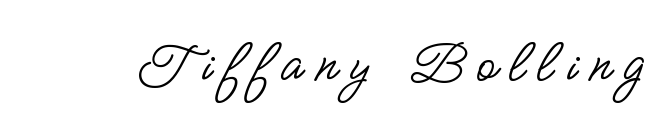
Q: Is the text bold? A: No.
Q: Is the text italic (slanted)? A: Yes.
Q: Is the typeface a serif or a sans-serif typeface? A: Sans-serif.
Q: Is the text underlined? A: No.
Q: Is the spacing between letters normal or unusually wide? A: Unusually wide.
Q: Width (condensed, normal, or wide)? A: Condensed.
Q: Stroke contrast? A: Low.
Q: x-height? A: Small.
Q: Monospaced? A: No.
